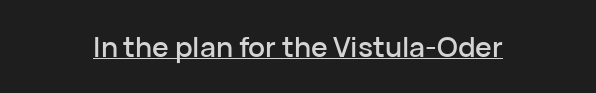
Each line of the rendering has a horizontal stroke beneath the glyphs. The letterforms sit shoulder to shoulder at normal distance. If you drew a line through each stem, it would be perfectly vertical. Nope, no serifs anywhere on these letters. This sample has the flowing, uneven cadence of proportional lettering.
